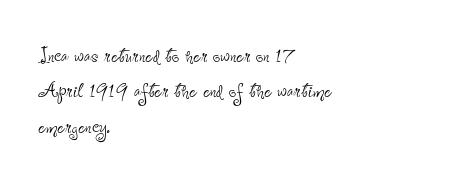
Vertically, the passage feels balanced, rows spaced as you'd expect. A bare baseline throughout the passage. Think standard paragraph weight, or any step lighter than that.
